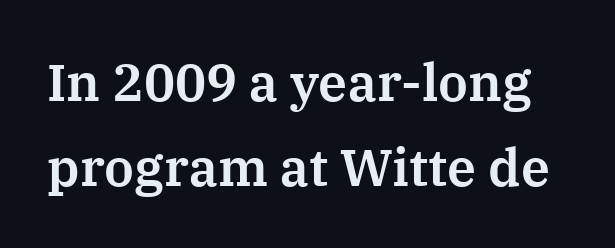
The passage shown is not underscored anywhere. I'd call this a serif setting — the letters wear small feet. Summary of vertical rhythm: regular, with standard interline spacing. Note the varied advance widths — an 'i' is clearly narrower than an 'm'. The letters sit at their default tracking, neither squeezed nor spread.
